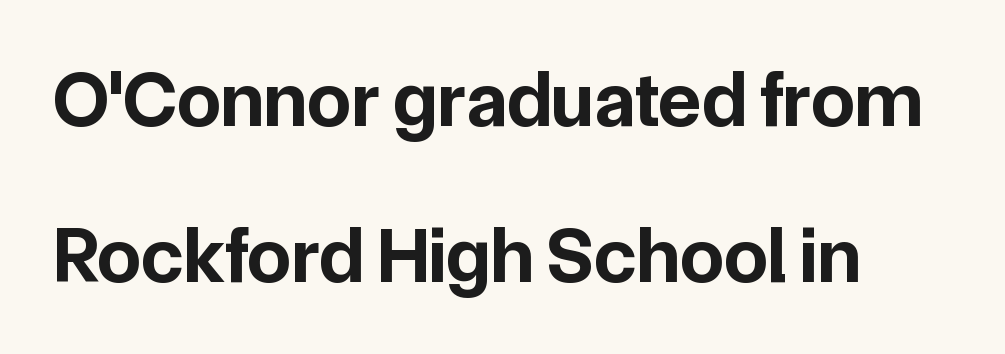
Emphasis by weight is at full strength: bold. Inter-character spacing is left at the font's built-in metrics. The setting favours the left margin, as ordinary paragraphs usually do. The passage shown is typed in a proportional face where columns would drift.
